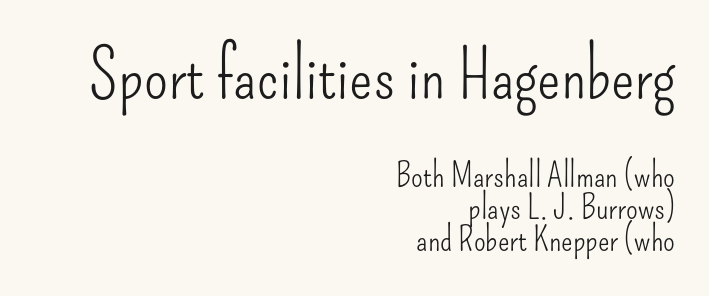
Q: Is the text bold? A: No.
Q: Is the text italic (slanted)? A: No, it is upright.
Q: Is the typeface a serif or a sans-serif typeface? A: Sans-serif.
Q: Is the text underlined? A: No.
Q: How is the paragraph aligned? A: Right-aligned.
Q: Is the spacing between letters normal or unusually wide? A: Normal.
Q: Is the spacing between lines tight, normal or loose? A: Tight.
Q: Which block of text is set in a larger size, the first (top) or the second (bottom)? A: The first (top) one.
Q: Width (condensed, normal, or wide)? A: Condensed.
Q: Stroke contrast? A: Low.
Q: x-height? A: Small.
Q: Monospaced? A: No.
